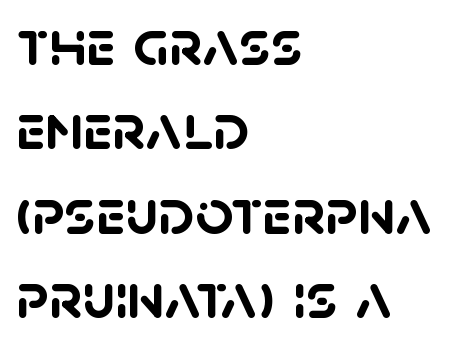
{"serif": "no", "bold": "yes", "weight": "semibold", "width": "normal", "stroke_contrast": "low", "x_height": "large", "monospaced": "no", "underline": "no", "align": "left", "line_spacing": "normal", "line_spacing_ratio": 1.28, "letter_spacing": "normal", "letter_spacing_em": 0.0, "glyph_px": 66}
